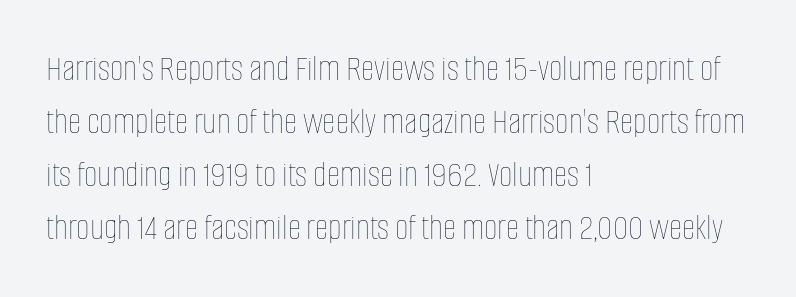
The image shows 37 px thin, condensed type, upright; set left-aligned, normal line spacing (1.43x), normal letter spacing, not underlined; low stroke contrast and a large x-height.
